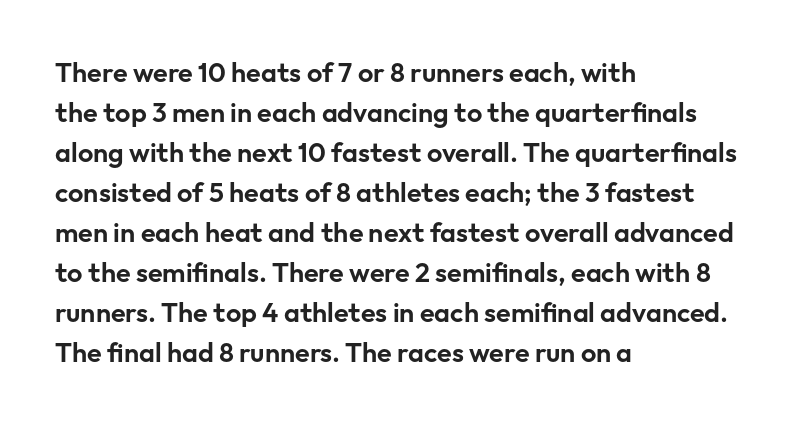
{"italic": "no", "underline": "no", "align": "left", "line_spacing": "normal", "line_spacing_ratio": 1.48, "letter_spacing": "normal", "letter_spacing_em": 0.0, "glyph_px": 27}
